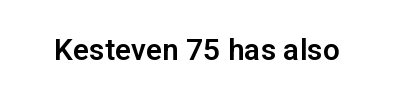
The image shows 30 px sans-serif type, upright; set normal letter spacing, not underlined; low stroke contrast and a medium x-height.
